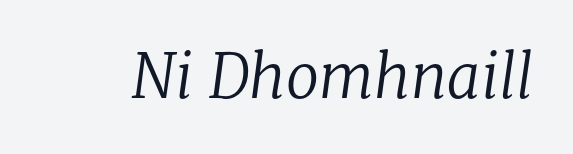
{"serif": "yes", "italic": "yes", "lean": "right", "slant_degrees": 8, "bold": "no", "weight": "regular", "width": "normal", "stroke_contrast": "low", "x_height": "medium", "monospaced": "no", "underline": "no", "letter_spacing": "normal", "letter_spacing_em": 0.0, "glyph_px": 60}
